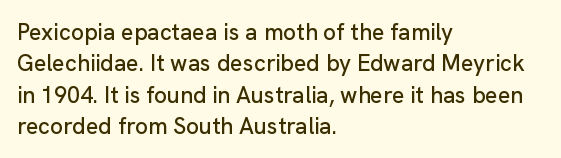
Q: Is the text italic (slanted)? A: No, it is upright.
Q: Is the text underlined? A: No.
Q: How is the paragraph aligned? A: Left-aligned.
Q: Is the spacing between letters normal or unusually wide? A: Normal.
Q: Is the spacing between lines tight, normal or loose? A: Normal.
